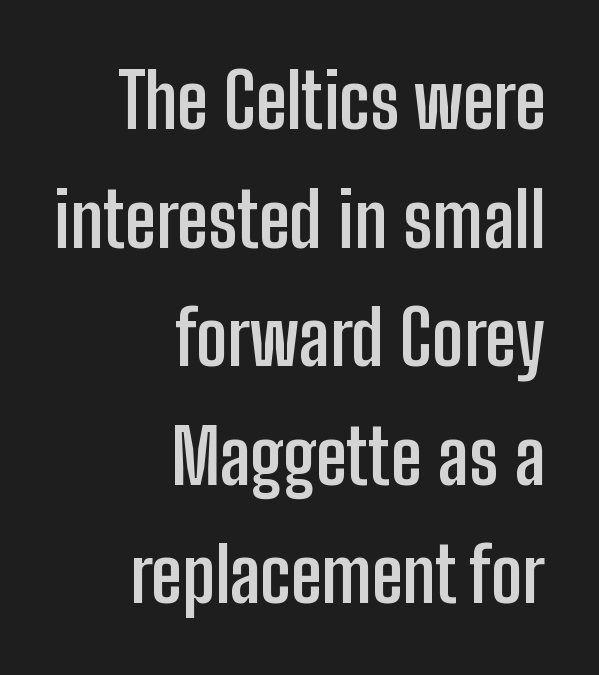
Each glyph is drawn with heavy, bold strokes. What's the leading like? Ordinary, nothing unusual. Letter spacing: default. Proportional: the letters do not fall into vertical columns. Where is the straight margin? On the right.
